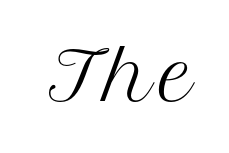
{"serif": "yes", "bold": "no", "weight": "regular", "width": "normal", "stroke_contrast": "medium", "x_height": "medium", "monospaced": "no", "underline": "no", "glyph_px": 66}
